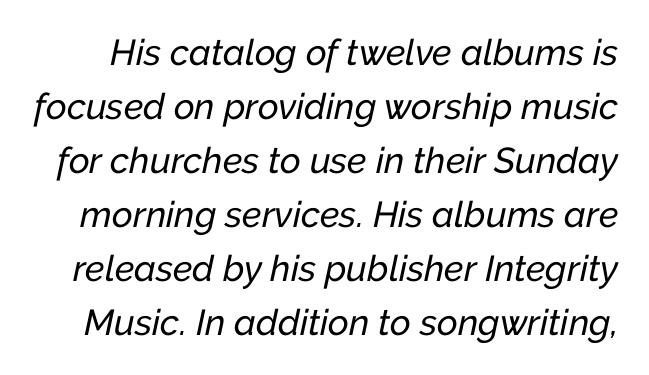
Q: Is the text italic (slanted)? A: Yes, it leans right by about 12 degrees.
Q: Is the text underlined? A: No.
Q: Is the spacing between letters normal or unusually wide? A: Normal.
Q: Is the spacing between lines tight, normal or loose? A: Normal.
Q: Width (condensed, normal, or wide)? A: Normal.
Q: Stroke contrast? A: Low.
Q: x-height? A: Medium.
Q: Monospaced? A: No.
